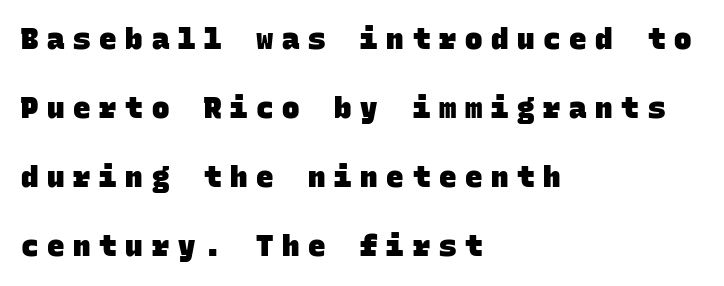
The image shows 29 px heavy sans-serif type, monospaced; set left-aligned, loose line spacing (2.38x), unusually wide letter spacing (+0.3 em), not underlined; low stroke contrast and a large x-height.
